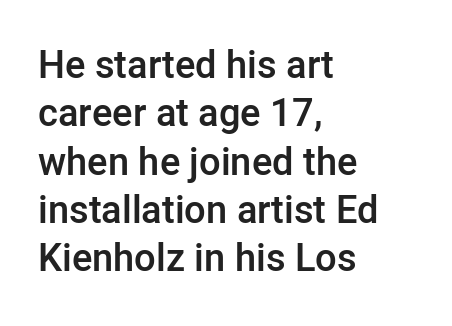
Honestly, the letter spacing is just normal — you wouldn't notice it. Horizontal bands of white between lines are of average thickness. Where is the straight margin? On the left. The passage shown is semibold, sitting just below true bold. Rendered with straight, roman letterforms. Each letter keeps its own natural width here, so spacing adapts to shape.
